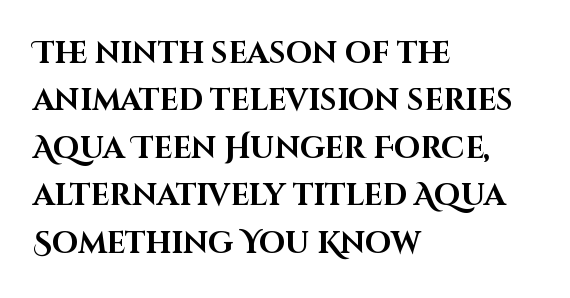
Line spacing here is normal. No word sits above an underline. This sample uses a sans-serif face. Words appear dense and cohesive because spacing is normal. You can tell it's not italic because the verticals are truly vertical.
